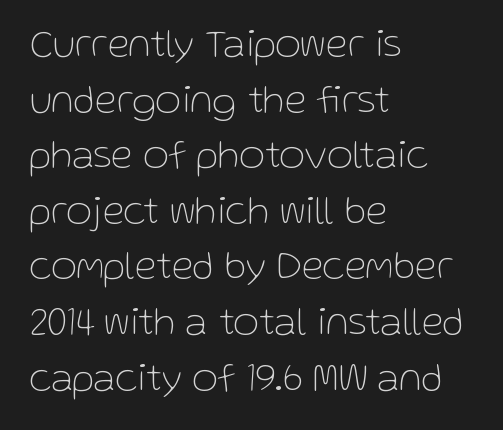
{"serif": "no", "italic": "no", "bold": "no", "weight": "thin", "width": "normal", "stroke_contrast": "low", "x_height": "medium", "monospaced": "no", "underline": "no", "align": "left", "line_spacing": "normal", "line_spacing_ratio": 1.39, "letter_spacing": "normal", "letter_spacing_em": 0.0, "glyph_px": 40}
